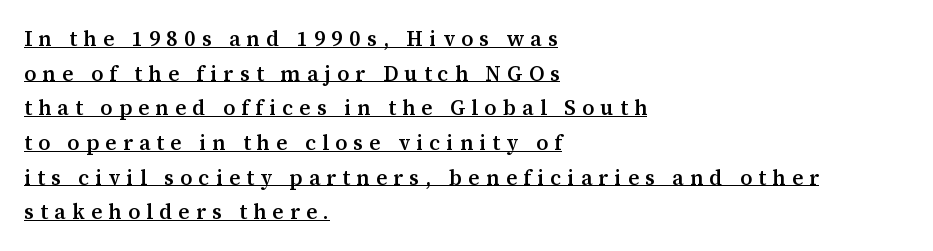
The image shows 21 px text type, upright; set left-aligned, normal line spacing (1.65x), unusually wide letter spacing (+0.3 em), underlined.
